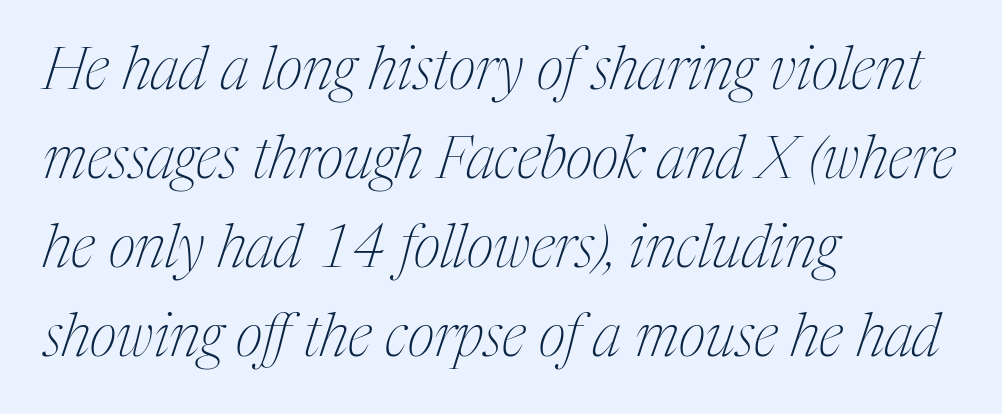
The image shows 59 px thin, condensed serif type, italic (leaning right); set left-aligned, normal line spacing (1.51x), normal letter spacing, not underlined; medium stroke contrast and a medium x-height.
